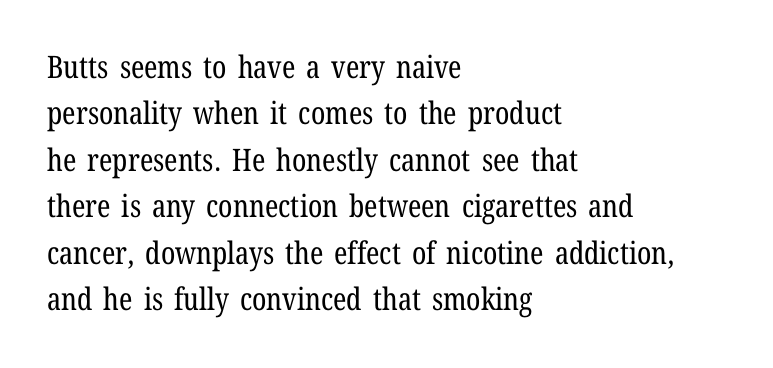
The glyphs are unaccompanied by any horizontal stroke below them. This sample uses plain, unmodified letter spacing. Whoever set this chose a conventional vertical rhythm. The characters are drawn with everyday or finer stroke widths. These lines stack with their left ends in a neat column. Is this a fixed-width face? No — the glyphs have proportional, varying widths.
